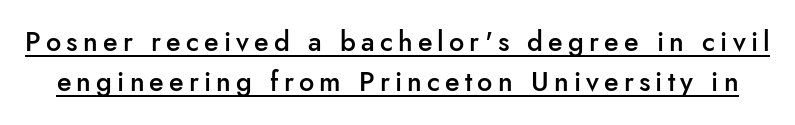
Q: Is the text bold? A: Semi-bold.
Q: Is the text italic (slanted)? A: No, it is upright.
Q: Is the text underlined? A: Yes.
Q: Is the spacing between lines tight, normal or loose? A: Normal.
